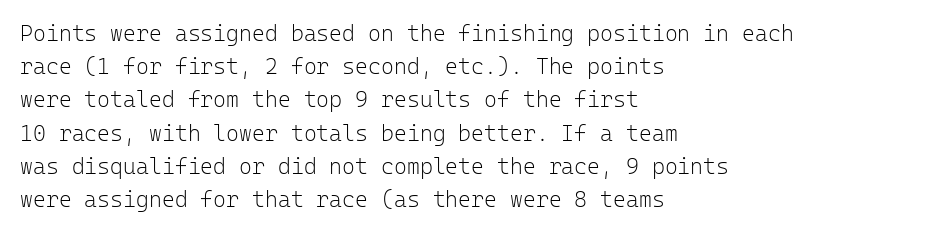
Q: Is the text bold? A: No.
Q: Is the text italic (slanted)? A: No, it is upright.
Q: Is the text underlined? A: No.
Q: How is the paragraph aligned? A: Left-aligned.
Q: Is the spacing between letters normal or unusually wide? A: Normal.
Q: Is the spacing between lines tight, normal or loose? A: Normal.
